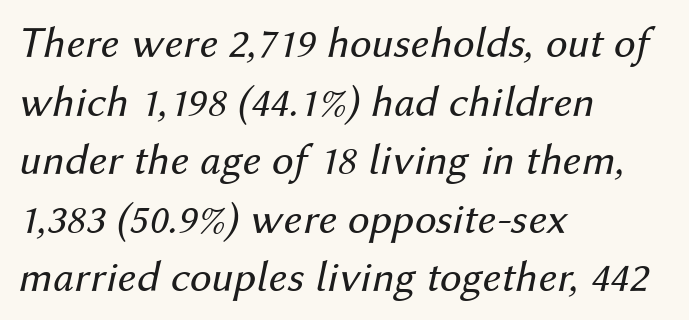
The image shows 44 px regular-weight type, italic (leaning right); set left-aligned, normal line spacing (1.33x), normal letter spacing, not underlined; medium stroke contrast and a medium x-height.
